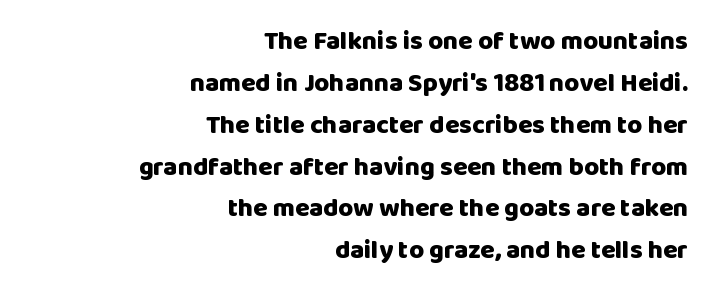
Each word holds together tightly as a unit, with standard inter-letter gaps. The leading is moderate, giving the passage an even texture. Rendered with straight, roman letterforms. Descenders hang freely into open space.
